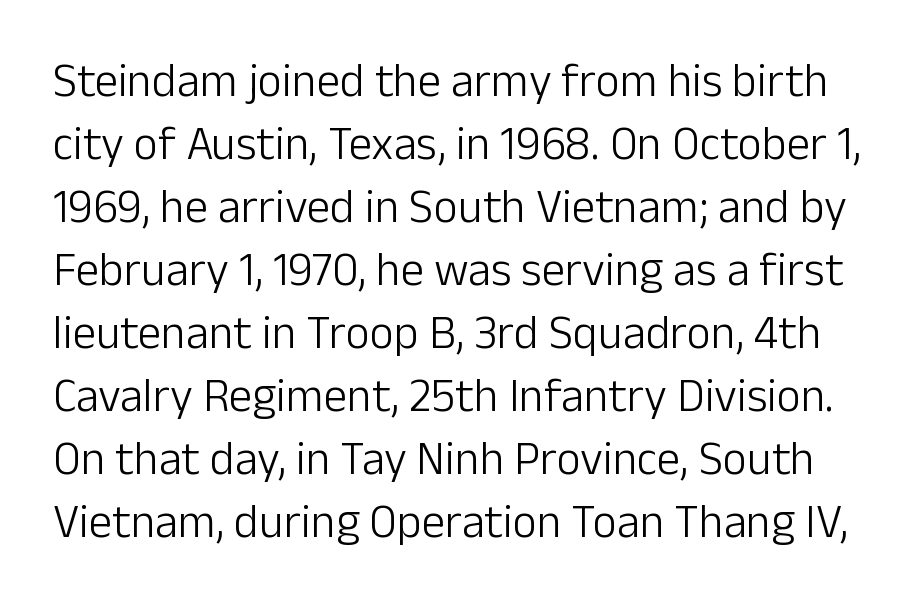
Tall strokes in this sample are plumb rather than angled. Note the varied advance widths — an 'i' is clearly narrower than an 'm'. No chunkiness to these letters — they're not bold. Underlining? Definitely not there. Evenly set lines give the paragraph a standard silhouette.
